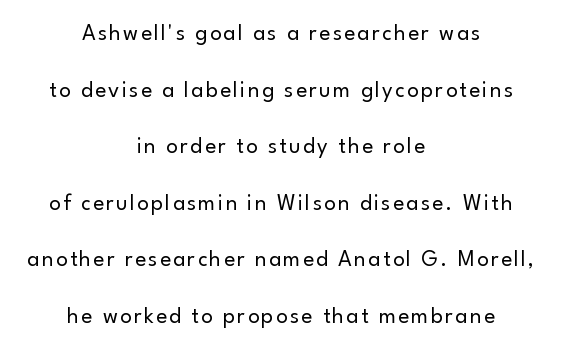
The image shows 23 px text type, upright; set centered, loose line spacing (2.46x), not underlined.
